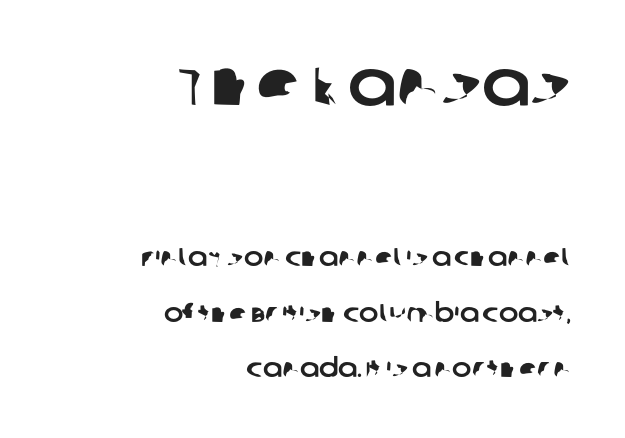
{"serif": "no", "width": "normal", "stroke_contrast": "low", "x_height": "large", "monospaced": "no", "underline": "no", "align": "right", "line_spacing": "loose", "line_spacing_ratio": 2.14, "letter_spacing": "normal", "letter_spacing_em": 0.0, "larger_block": "first", "size_ratio": 2.5, "glyph_px": 65}
